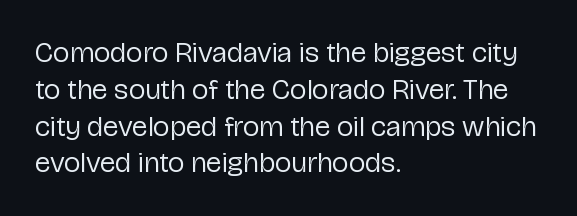
The image shows 29 px regular-weight sans-serif type, upright; set left-aligned, normal line spacing (1.27x), normal letter spacing, not underlined; low stroke contrast and a medium x-height.
